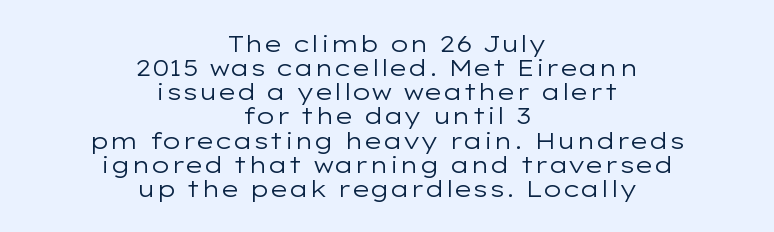
Q: Is the text bold? A: No.
Q: Is the text italic (slanted)? A: No, it is upright.
Q: Is the text underlined? A: No.
Q: How is the paragraph aligned? A: Centered.
Q: Is the spacing between letters normal or unusually wide? A: Normal.
Q: Is the spacing between lines tight, normal or loose? A: Tight.
